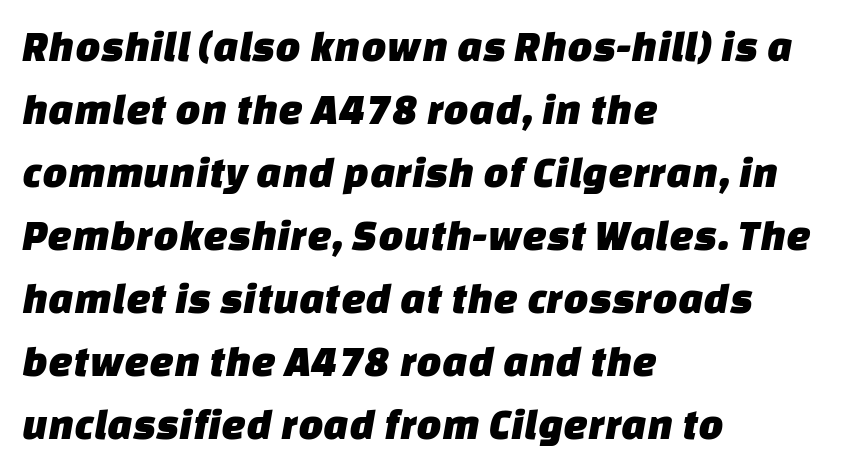
Caption: multi-line text, flush left, ragged right. There is no visible air inserted between adjacent glyphs. Any mark beneath the type? The region is blank. You can tell from the bare stems that sans-serif type was used. Is this a fixed-width face? No — the glyphs have proportional, varying widths. A normal amount of white space separates one row of letters from the next.
